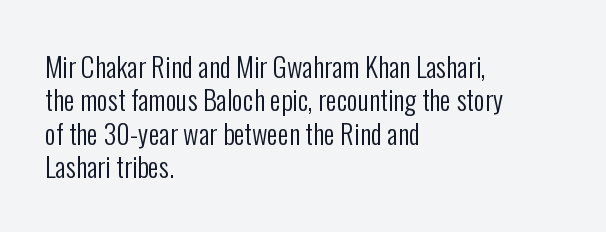
Q: Is the text bold? A: No.
Q: Is the text italic (slanted)? A: No, it is upright.
Q: Is the text underlined? A: No.
Q: How is the paragraph aligned? A: Left-aligned.
Q: Is the spacing between letters normal or unusually wide? A: Normal.
